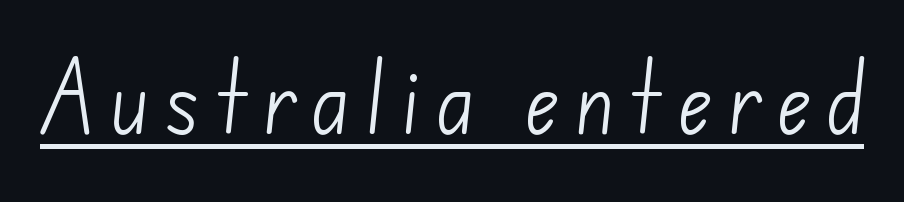
Think of a printed novel: that variable character pitch is what you see here. Underlining? Definitely there. Observe the absence of serifs on each vertical stroke in this sample. A quiet, ordinary-to-light weight characterises the typeface.
